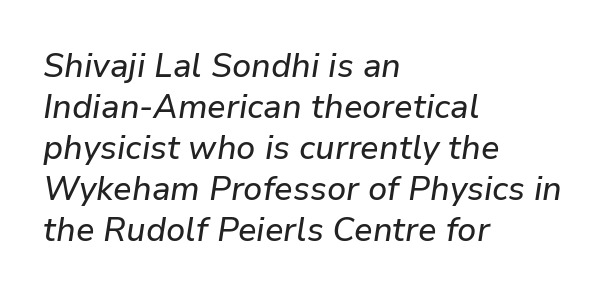
Varying glyph widths throughout — classic text-font behaviour. A classic flush-left, rag-right setting is used for this passage. Slanted lettering throughout. How are the letters spaced? Ordinarily, with no added tracking.
